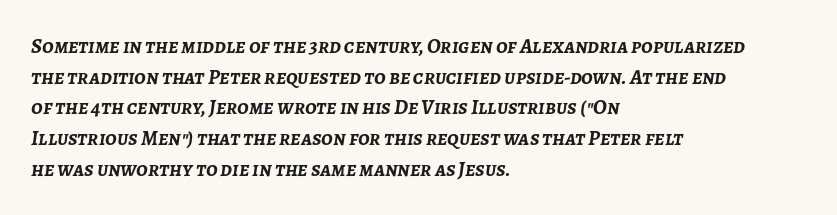
{"italic": "yes", "lean": "right", "slant_degrees": 7, "bold": "yes", "underline": "no", "align": "left", "line_spacing": "normal", "line_spacing_ratio": 1.46, "letter_spacing": "normal", "letter_spacing_em": 0.0, "glyph_px": 21}
